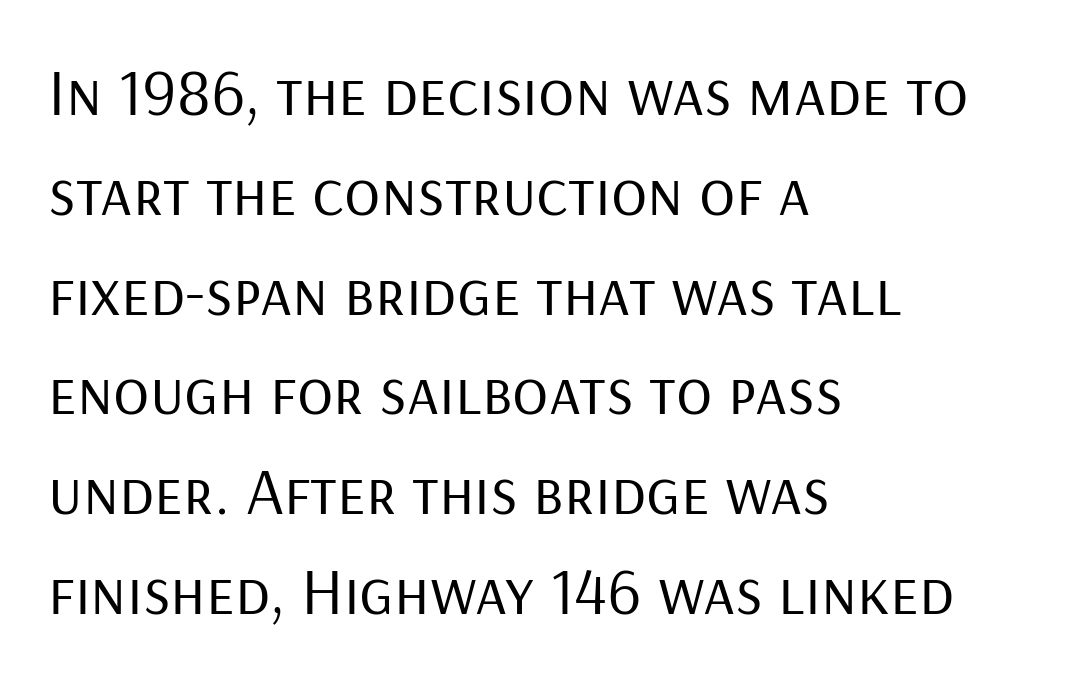
{"serif": "no", "italic": "no", "bold": "no", "weight": "regular", "width": "normal", "stroke_contrast": "low", "x_height": "medium", "monospaced": "no", "underline": "no", "align": "left", "line_spacing": "normal", "line_spacing_ratio": 1.49, "letter_spacing": "normal", "letter_spacing_em": 0.0, "glyph_px": 67}
